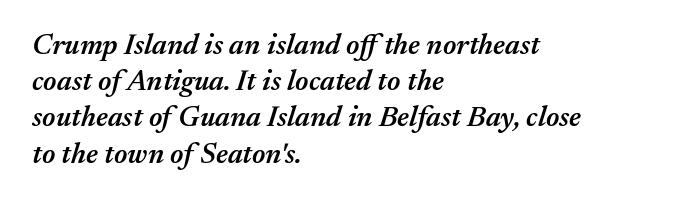
Proportional: the letters do not fall into vertical columns. Glance below the letters and you will spot only blank space. The font is running at a semibold setting, under full bold. Tracking value appears to be zero — textbook default spacing.
